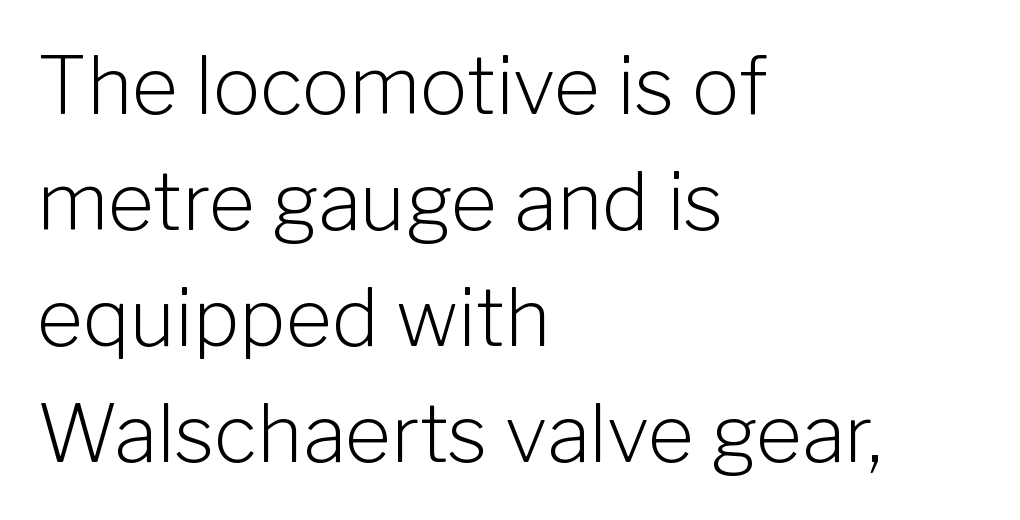
Q: Is the text bold? A: No.
Q: Is the text italic (slanted)? A: No, it is upright.
Q: Is the typeface a serif or a sans-serif typeface? A: Sans-serif.
Q: Is the text underlined? A: No.
Q: How is the paragraph aligned? A: Left-aligned.
Q: Is the spacing between letters normal or unusually wide? A: Normal.
Q: Is the spacing between lines tight, normal or loose? A: Normal.
Q: Width (condensed, normal, or wide)? A: Normal.
Q: Stroke contrast? A: Low.
Q: x-height? A: Medium.
Q: Monospaced? A: No.
